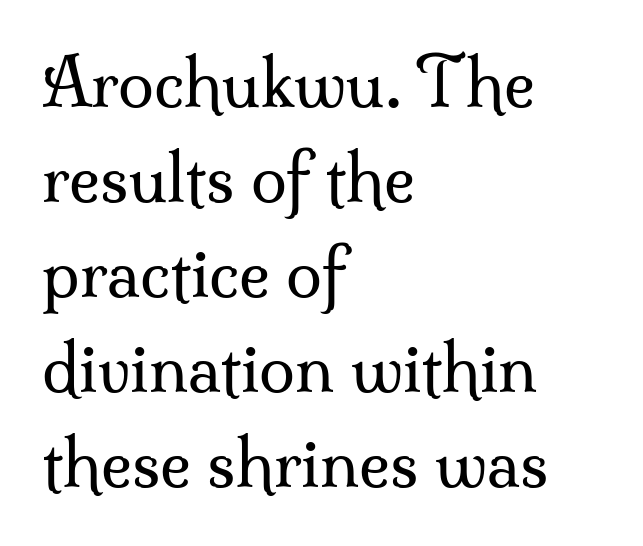
The image shows 65 px regular-weight serif type, upright; set left-aligned, normal line spacing (1.46x), normal letter spacing, not underlined; medium stroke contrast and a small x-height.
